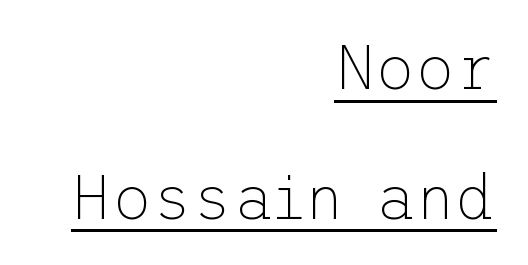
The image shows 62 px thin sans-serif type, upright; set right-aligned, loose line spacing (2.09x), normal letter spacing, underlined; low stroke contrast and a medium x-height.
